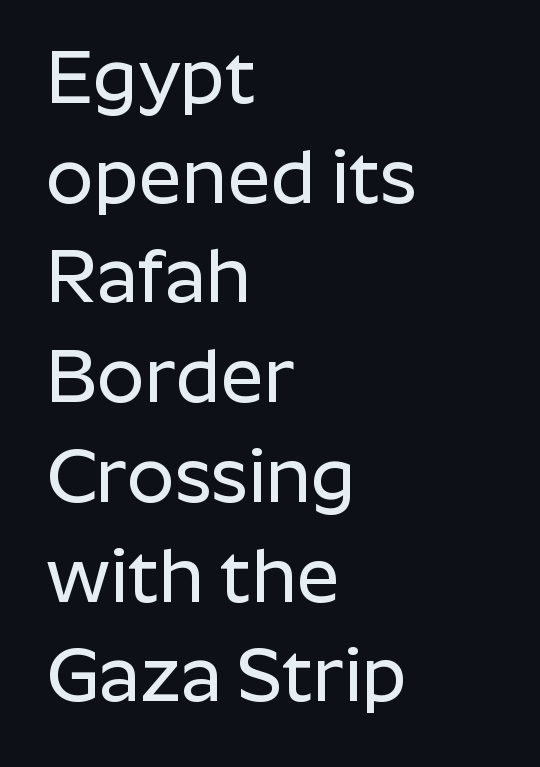
{"serif": "no", "italic": "no", "width": "normal", "stroke_contrast": "low", "x_height": "medium", "monospaced": "no", "underline": "no", "align": "left", "line_spacing": "normal", "line_spacing_ratio": 1.33, "letter_spacing": "normal", "letter_spacing_em": 0.0, "glyph_px": 75}
